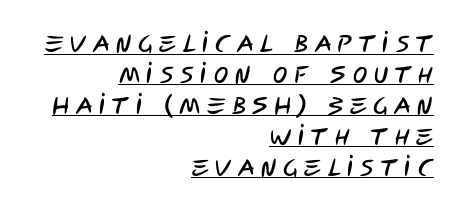
Q: Is the text underlined? A: Yes.
Q: How is the paragraph aligned? A: Right-aligned.
Q: Is the spacing between letters normal or unusually wide? A: Unusually wide.
Q: Is the spacing between lines tight, normal or loose? A: Normal.
